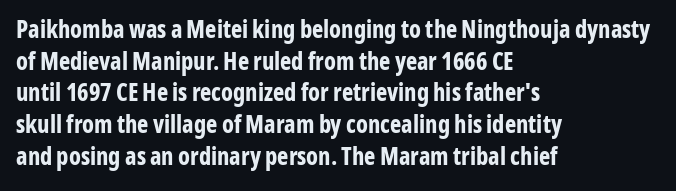
Honestly, the letter spacing is just normal — you wouldn't notice it. One glance says typical: line gaps are just what's usual. These lines stack with their left ends in a neat column. The type sits square on the baseline with zero lean. Descender tails drop into unmarked territory. How heavy is the stroke? Heavy — this is a bold.
